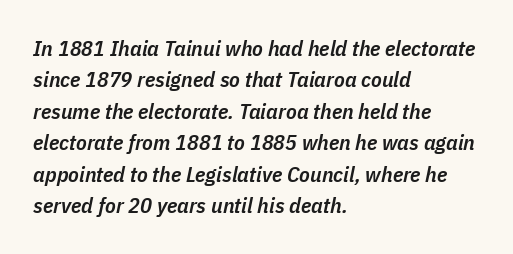
Q: Is the text bold? A: Semi-bold.
Q: Is the text italic (slanted)? A: Yes, it leans right by about 11 degrees.
Q: Is the text underlined? A: No.
Q: How is the paragraph aligned? A: Left-aligned.
Q: Is the spacing between letters normal or unusually wide? A: Normal.
Q: Is the spacing between lines tight, normal or loose? A: Normal.
